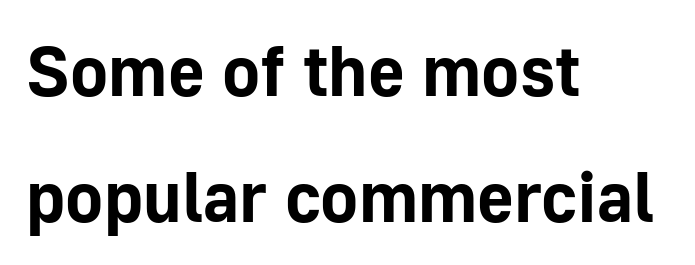
{"serif": "no", "italic": "no", "bold": "yes", "weight": "bold", "width": "normal", "stroke_contrast": "low", "x_height": "medium", "monospaced": "no", "underline": "no", "align": "left", "line_spacing_ratio": 1.78, "letter_spacing": "normal", "letter_spacing_em": 0.0, "glyph_px": 71}
